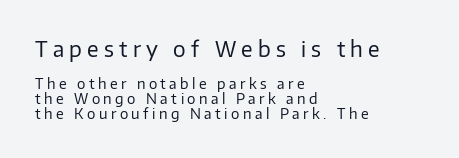
The image shows 21 px text type, upright; set left-aligned, tight line spacing (1.06x), unusually wide letter spacing (+0.25 em), not underlined; the first (top) block is 1.5x larger.
